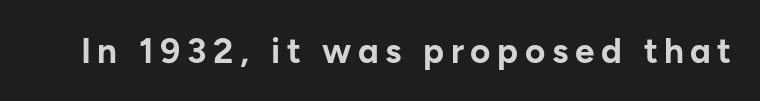
Q: Is the text bold? A: Yes.
Q: Is the text italic (slanted)? A: No, it is upright.
Q: Is the typeface a serif or a sans-serif typeface? A: Sans-serif.
Q: Is the text underlined? A: No.
Q: Width (condensed, normal, or wide)? A: Normal.
Q: Stroke contrast? A: Low.
Q: x-height? A: Medium.
Q: Monospaced? A: No.
